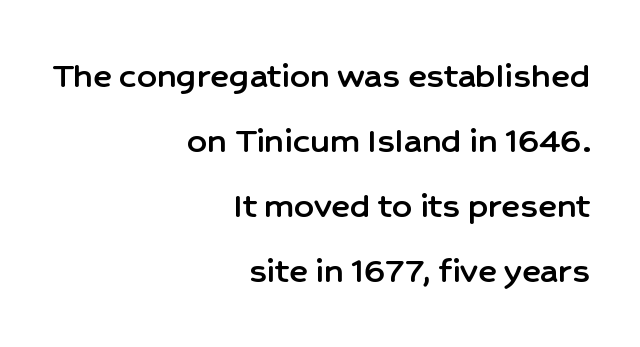
Q: Is the text italic (slanted)? A: No, it is upright.
Q: Is the typeface a serif or a sans-serif typeface? A: Sans-serif.
Q: Is the text underlined? A: No.
Q: How is the paragraph aligned? A: Right-aligned.
Q: Is the spacing between letters normal or unusually wide? A: Normal.
Q: Is the spacing between lines tight, normal or loose? A: Normal.
Q: Width (condensed, normal, or wide)? A: Normal.
Q: Stroke contrast? A: Low.
Q: x-height? A: Medium.
Q: Monospaced? A: No.
